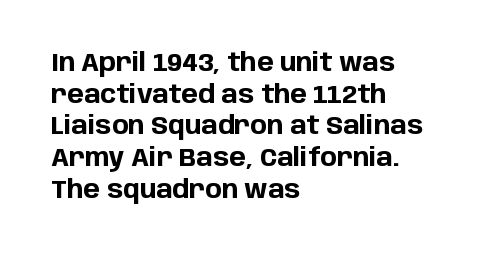
The image shows 25 px bold type, upright; set left-aligned, normal line spacing (1.27x), normal letter spacing, not underlined.
